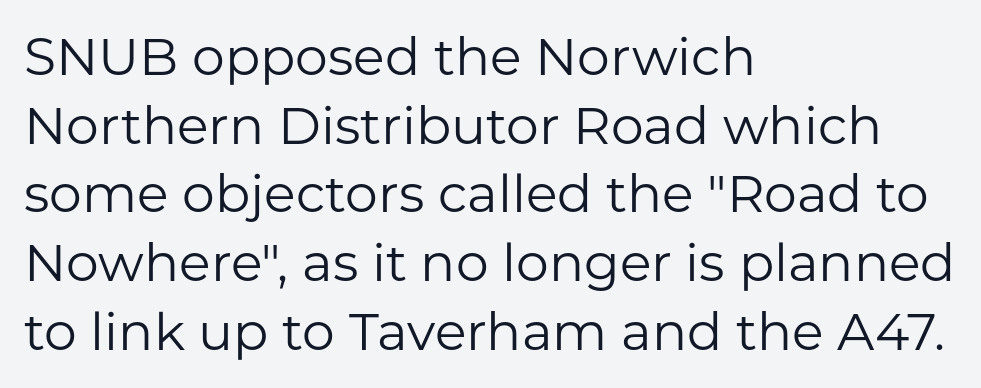
{"serif": "no", "italic": "no", "bold": "no", "weight": "regular", "width": "normal", "stroke_contrast": "low", "x_height": "medium", "monospaced": "no", "underline": "no", "align": "left", "line_spacing": "normal", "line_spacing_ratio": 1.32, "letter_spacing": "normal", "letter_spacing_em": 0.0, "glyph_px": 52}
